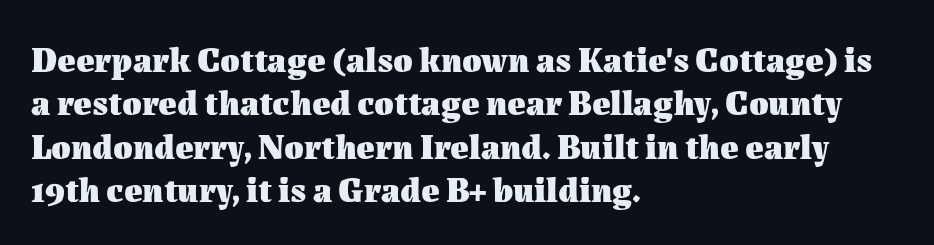
Think of a printed novel: that variable character pitch is what you see here. The words here are not underlined. Each glyph is drawn with heavy, bold strokes. The setting favours the left margin, as ordinary paragraphs usually do.
